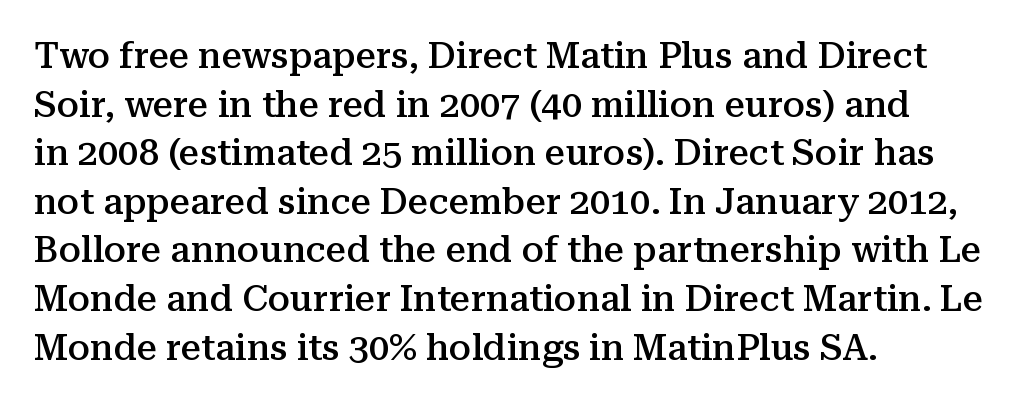
{"serif": "yes", "italic": "no", "bold": "semi", "weight": "semibold", "width": "normal", "stroke_contrast": "medium", "x_height": "medium", "monospaced": "no", "underline": "no", "align": "left", "line_spacing": "normal", "line_spacing_ratio": 1.35, "letter_spacing": "normal", "letter_spacing_em": 0.0, "glyph_px": 36}
